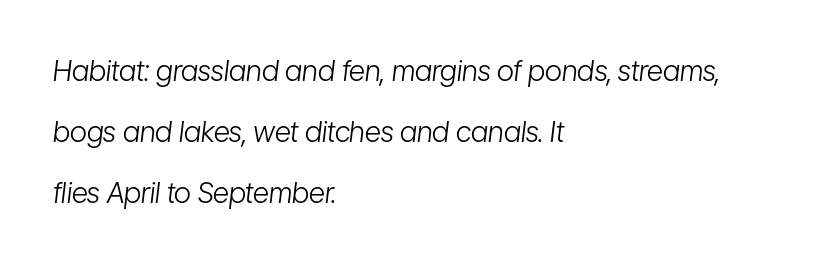
Q: Is the text bold? A: No.
Q: Is the text italic (slanted)? A: Yes, it leans right by about 7 degrees.
Q: Is the text underlined? A: No.
Q: How is the paragraph aligned? A: Left-aligned.
Q: Is the spacing between letters normal or unusually wide? A: Normal.
Q: Is the spacing between lines tight, normal or loose? A: Loose.
Q: Width (condensed, normal, or wide)? A: Condensed.
Q: Stroke contrast? A: Low.
Q: x-height? A: Medium.
Q: Monospaced? A: No.
